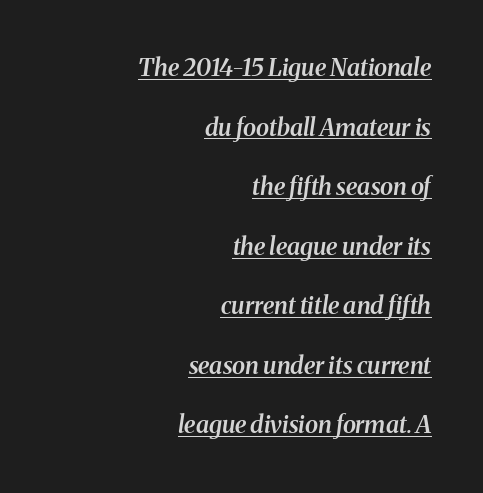
Stroke thickness is moderately raised; the sample reads as semibold. These lines were composed using italics. The passage shown is underscored from start to finish. The typesetter chose a ragged-left arrangement here. The lines are spread far apart with generous leading. Students, note that the glyphs here touch the page at normal intervals.
